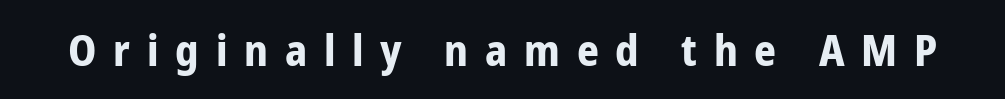
The baseline area is clear. Is the letter spacing exaggerated? Yes — the characters are pushed far apart. Notice how thick the strokes are: this is what a full bold looks like. You can tell it's not italic because the verticals are truly vertical. Does the type have serifs? No, each stem ends abruptly. These lines are rendered in a variable-pitch font.
